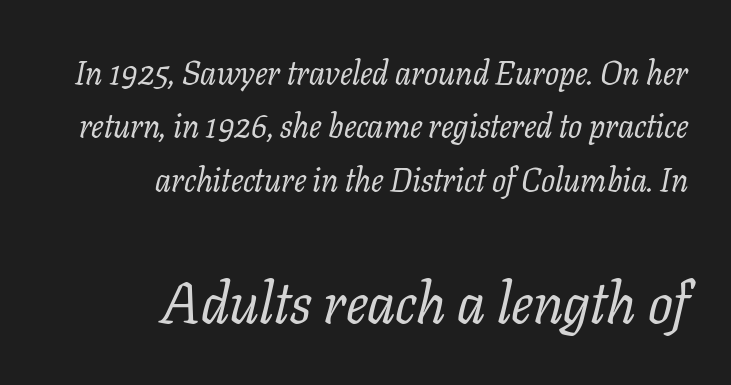
The letters in the lower block stand taller than those in the block above. Each row of text sits above clean, open space. You can tell it's italic because the verticals aren't actually vertical. The designer left line spacing at the default. The font is comparable to plain body text, perhaps lighter. Small tapered or slab feet sit at the stroke ends, so this counts as serif.
